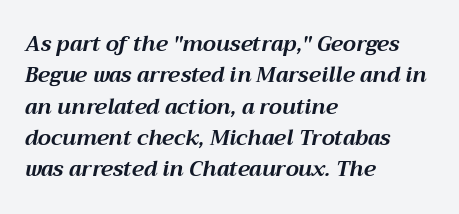
Q: Is the text bold? A: Yes.
Q: Is the text italic (slanted)? A: Yes, it leans right by about 12 degrees.
Q: Is the text underlined? A: No.
Q: How is the paragraph aligned? A: Left-aligned.
Q: Is the spacing between letters normal or unusually wide? A: Normal.
Q: Is the spacing between lines tight, normal or loose? A: Normal.
